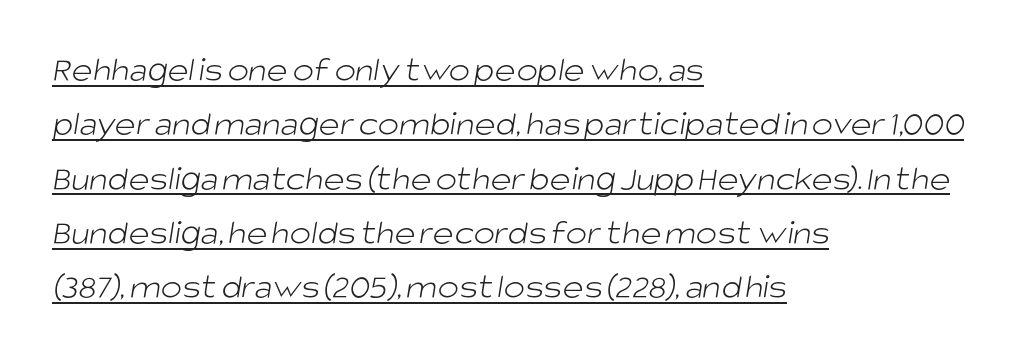
Q: Is the text bold? A: No.
Q: Is the typeface a serif or a sans-serif typeface? A: Sans-serif.
Q: Is the text underlined? A: Yes.
Q: How is the paragraph aligned? A: Left-aligned.
Q: Is the spacing between letters normal or unusually wide? A: Normal.
Q: Is the spacing between lines tight, normal or loose? A: Normal.
Q: Width (condensed, normal, or wide)? A: Normal.
Q: Stroke contrast? A: Low.
Q: x-height? A: Large.
Q: Monospaced? A: No.
